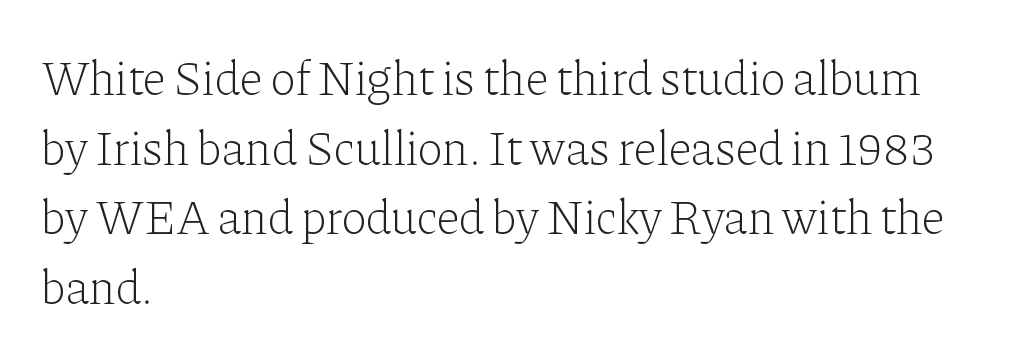
Does extra space separate the letters? No, they use regular spacing. Upright lettering throughout. These lines are rendered in a variable-pitch font. The lines sit at an ordinary, default distance from one another. Stroke terminals: seriffed.
